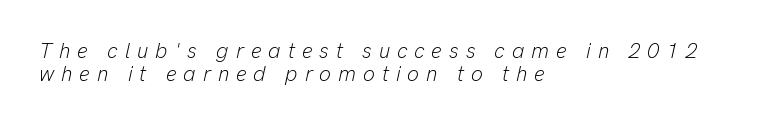
The image shows 21 px text type, italic (leaning right); set left-aligned, tight line spacing (1.11x), unusually wide letter spacing (+0.33 em), not underlined.
